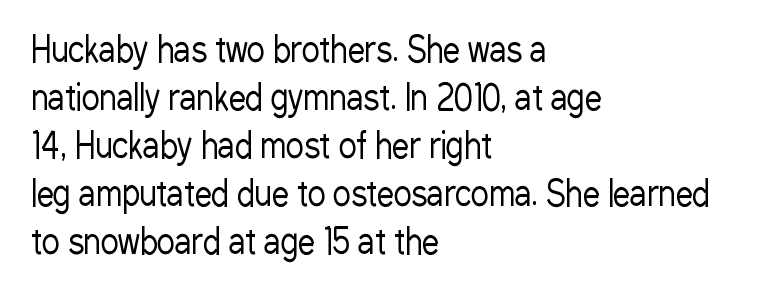
Nobody touched the tracking dial on this one. Looks like regular typesetting: each glyph gets only the width it needs. Style check: upright. Notice how descenders clear the ascenders below comfortably — that's standard leading. A quiet, ordinary-to-light weight characterises the typeface.
